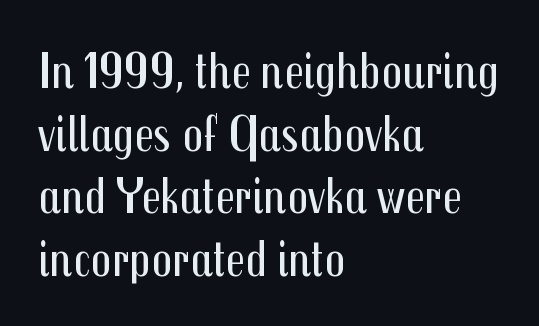
Letters have the restrained weight of plain body copy at most. Bare-footed words on every line. Unlike italic type, these characters show no tilt at all. Caption: standard tracking, unaltered. These lines are set flush left with a ragged right edge. Think of a printed novel: that variable character pitch is what you see here.
